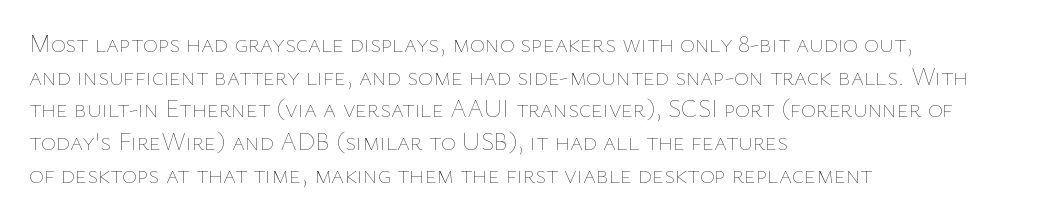
Q: Is the text bold? A: No.
Q: Is the text italic (slanted)? A: No, it is upright.
Q: Is the text underlined? A: No.
Q: How is the paragraph aligned? A: Left-aligned.
Q: Is the spacing between letters normal or unusually wide? A: Normal.
Q: Is the spacing between lines tight, normal or loose? A: Normal.
